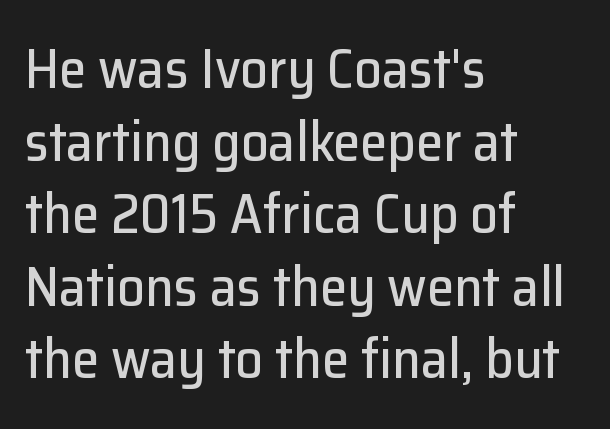
{"serif": "no", "italic": "no", "width": "normal", "stroke_contrast": "low", "x_height": "medium", "monospaced": "no", "underline": "no", "align": "left", "line_spacing": "normal", "line_spacing_ratio": 1.32, "letter_spacing": "normal", "letter_spacing_em": 0.0, "glyph_px": 55}
